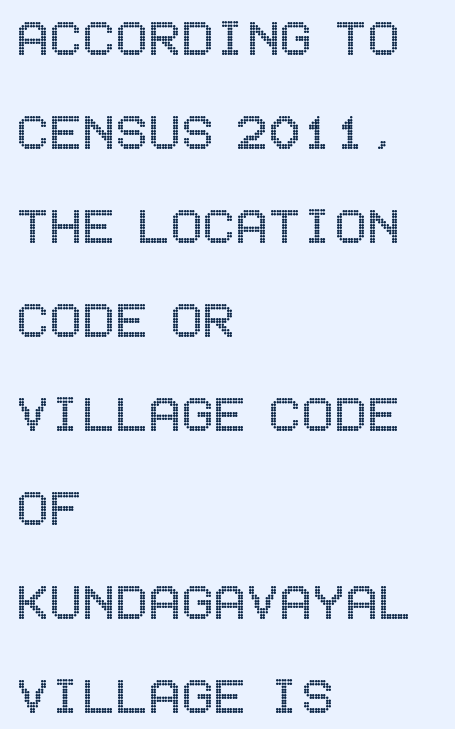
The image shows 61 px condensed type, upright; set left-aligned, normal line spacing (1.54x), normal letter spacing, not underlined; a large x-height.
